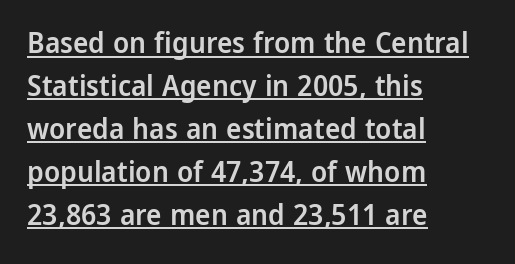
What's the leading like? Ordinary, nothing unusual. The rendering uses a semibold face; strokes are thickened but not to full bold. Regarding serifs, this sample does without them. Proportional: the letters do not fall into vertical columns.
